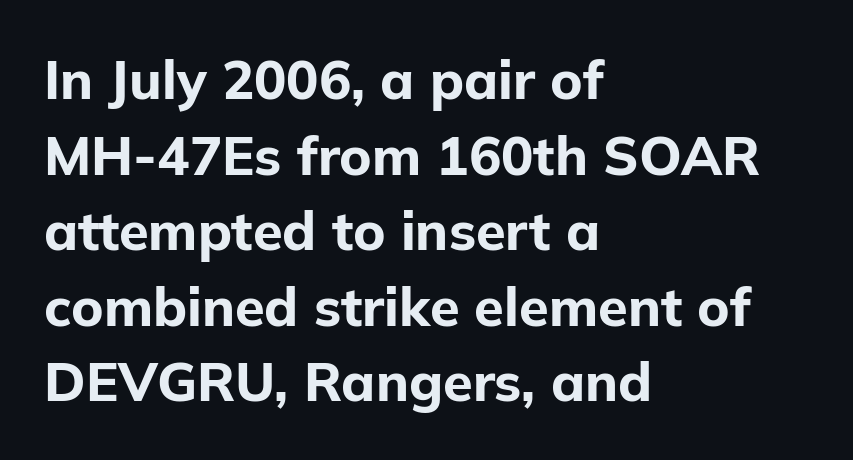
The image shows 54 px bold sans-serif type, upright; set left-aligned, normal line spacing (1.4x), normal letter spacing, not underlined; low stroke contrast and a medium x-height.
